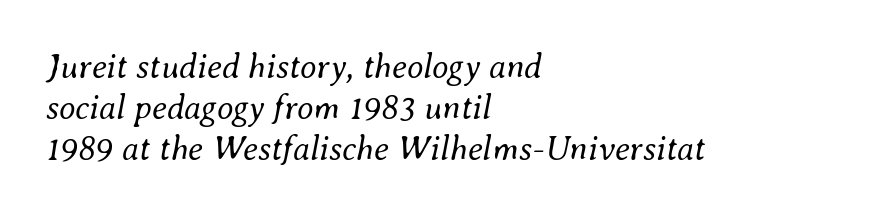
The image shows 34 px regular-weight type, italic (leaning right); set left-aligned, line spacing 1.2x, normal letter spacing, not underlined; medium stroke contrast and a small x-height.
